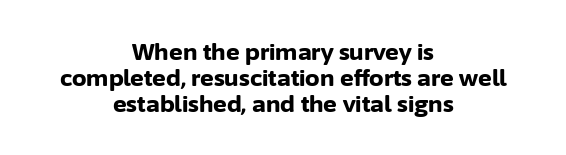
Q: Is the text bold? A: Yes.
Q: Is the text italic (slanted)? A: No, it is upright.
Q: Is the text underlined? A: No.
Q: How is the paragraph aligned? A: Centered.
Q: Is the spacing between letters normal or unusually wide? A: Normal.
Q: Is the spacing between lines tight, normal or loose? A: Tight.
